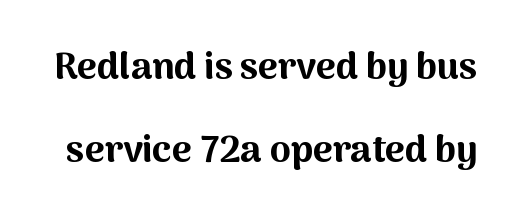
Q: Is the text bold? A: Yes.
Q: Is the text italic (slanted)? A: No, it is upright.
Q: Is the typeface a serif or a sans-serif typeface? A: Sans-serif.
Q: Is the text underlined? A: No.
Q: Is the spacing between letters normal or unusually wide? A: Normal.
Q: Is the spacing between lines tight, normal or loose? A: Loose.
Q: Width (condensed, normal, or wide)? A: Normal.
Q: Stroke contrast? A: Medium.
Q: x-height? A: Medium.
Q: Monospaced? A: No.
